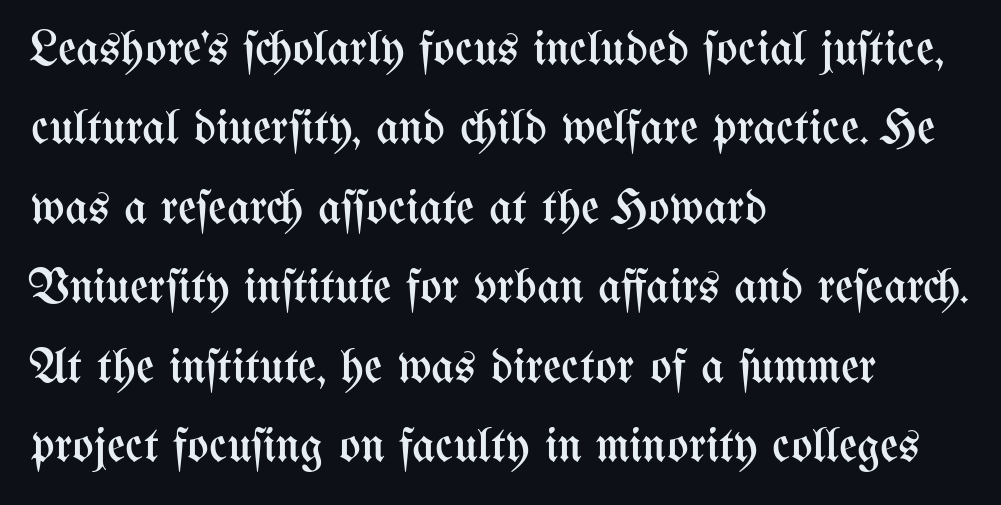
{"italic": "no", "bold": "no", "weight": "regular", "width": "condensed", "stroke_contrast": "medium", "x_height": "medium", "monospaced": "no", "underline": "no", "align": "left", "line_spacing": "normal", "line_spacing_ratio": 1.59, "letter_spacing": "normal", "letter_spacing_em": 0.0, "glyph_px": 50}
